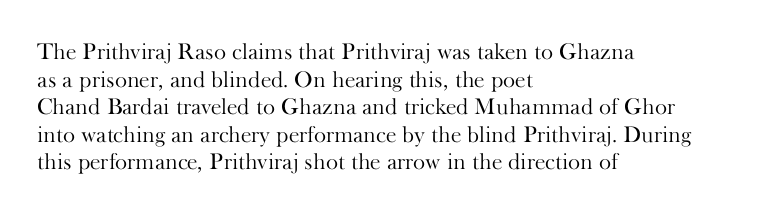
Unlike italic type, these characters show no tilt at all. The string is rendered with underlining switched off. The lines are quadded left. Tracking here is standard; glyphs follow each other at the usual distance. The letters look calm and open, with moderate or lighter stems.
